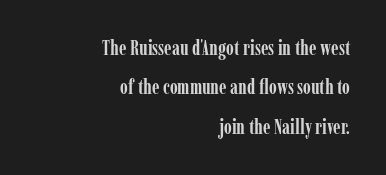
The image shows 20 px bold type, upright; set right-aligned, loose line spacing (1.97x), normal letter spacing, not underlined.
